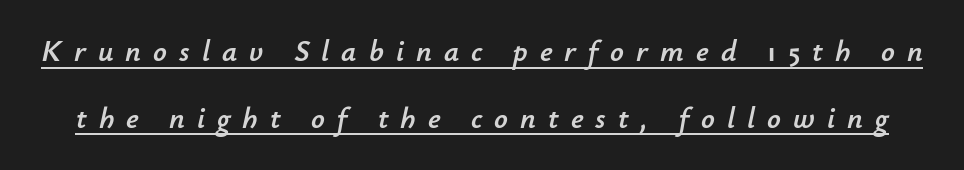
Q: Is the text italic (slanted)? A: Yes, it leans right by about 12 degrees.
Q: Is the text underlined? A: Yes.
Q: Is the spacing between letters normal or unusually wide? A: Unusually wide.
Q: Is the spacing between lines tight, normal or loose? A: Loose.
Q: Width (condensed, normal, or wide)? A: Normal.
Q: Stroke contrast? A: Low.
Q: x-height? A: Small.
Q: Monospaced? A: No.
